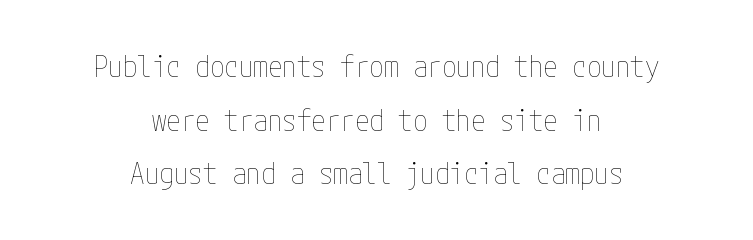
Q: Is the text bold? A: No.
Q: Is the text italic (slanted)? A: No, it is upright.
Q: Is the text underlined? A: No.
Q: How is the paragraph aligned? A: Centered.
Q: Is the spacing between letters normal or unusually wide? A: Normal.
Q: Width (condensed, normal, or wide)? A: Condensed.
Q: Stroke contrast? A: Low.
Q: x-height? A: Medium.
